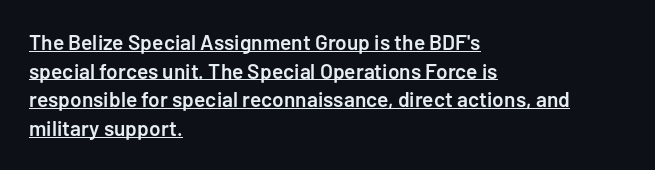
Q: Is the text bold? A: Semi-bold.
Q: Is the text italic (slanted)? A: No, it is upright.
Q: Is the text underlined? A: Yes.
Q: How is the paragraph aligned? A: Left-aligned.
Q: Is the spacing between letters normal or unusually wide? A: Normal.
Q: Is the spacing between lines tight, normal or loose? A: Normal.
